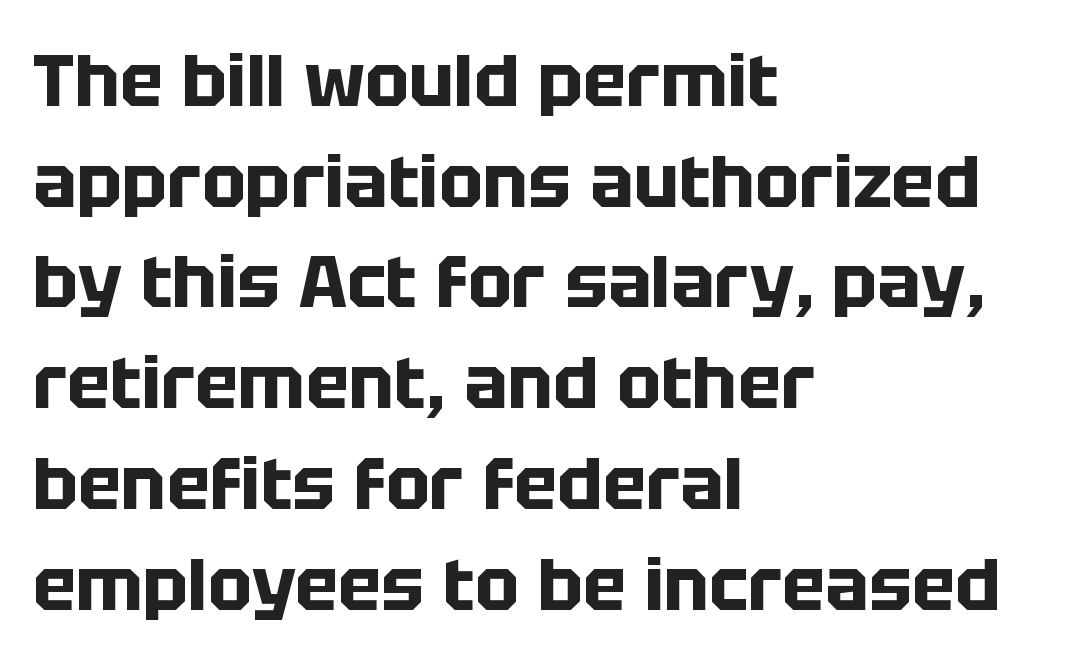
Q: Is the text bold? A: Yes.
Q: Is the text italic (slanted)? A: No, it is upright.
Q: Is the typeface a serif or a sans-serif typeface? A: Sans-serif.
Q: Is the text underlined? A: No.
Q: How is the paragraph aligned? A: Left-aligned.
Q: Is the spacing between letters normal or unusually wide? A: Normal.
Q: Is the spacing between lines tight, normal or loose? A: Normal.
Q: Width (condensed, normal, or wide)? A: Normal.
Q: Stroke contrast? A: Low.
Q: x-height? A: Large.
Q: Monospaced? A: No.
